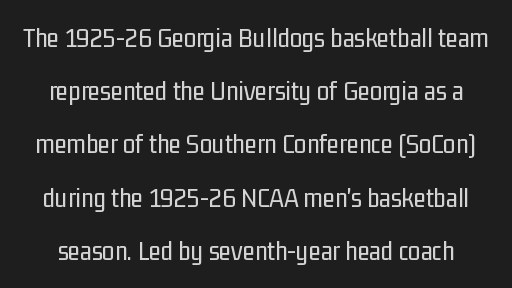
Q: Is the text bold? A: No.
Q: Is the text italic (slanted)? A: No, it is upright.
Q: Is the typeface a serif or a sans-serif typeface? A: Sans-serif.
Q: Is the text underlined? A: No.
Q: Is the spacing between letters normal or unusually wide? A: Normal.
Q: Is the spacing between lines tight, normal or loose? A: Loose.
Q: Width (condensed, normal, or wide)? A: Condensed.
Q: Stroke contrast? A: Low.
Q: x-height? A: Medium.
Q: Monospaced? A: No.
